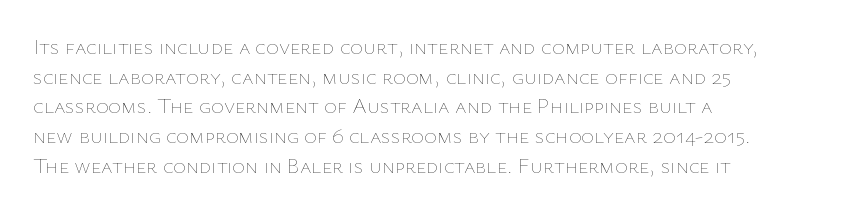
The image shows 22 px text type, upright; set left-aligned, normal line spacing (1.35x), normal letter spacing, not underlined.
